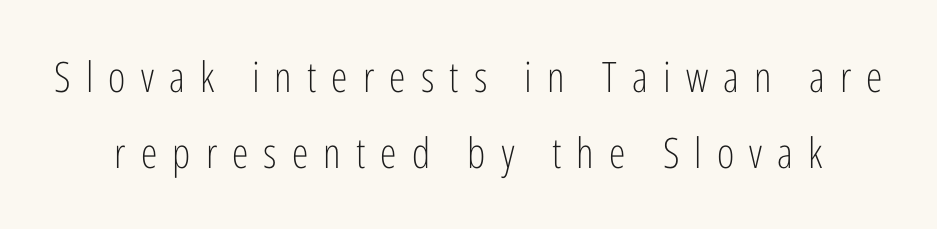
{"serif": "no", "italic": "no", "bold": "no", "weight": "light", "width": "condensed", "stroke_contrast": "low", "x_height": "medium", "monospaced": "no", "underline": "no", "line_spacing_ratio": 1.81, "letter_spacing": "wide", "letter_spacing_em": 0.36, "glyph_px": 42}
